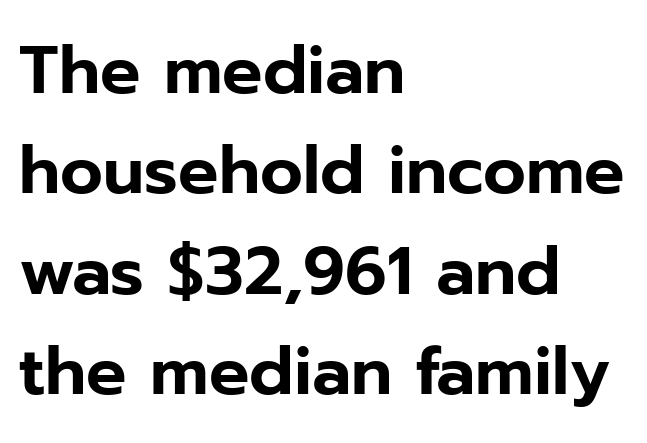
{"serif": "no", "italic": "no", "width": "normal", "stroke_contrast": "low", "x_height": "medium", "monospaced": "no", "underline": "no", "align": "left", "line_spacing": "normal", "line_spacing_ratio": 1.5, "letter_spacing": "normal", "letter_spacing_em": 0.0, "glyph_px": 67}
